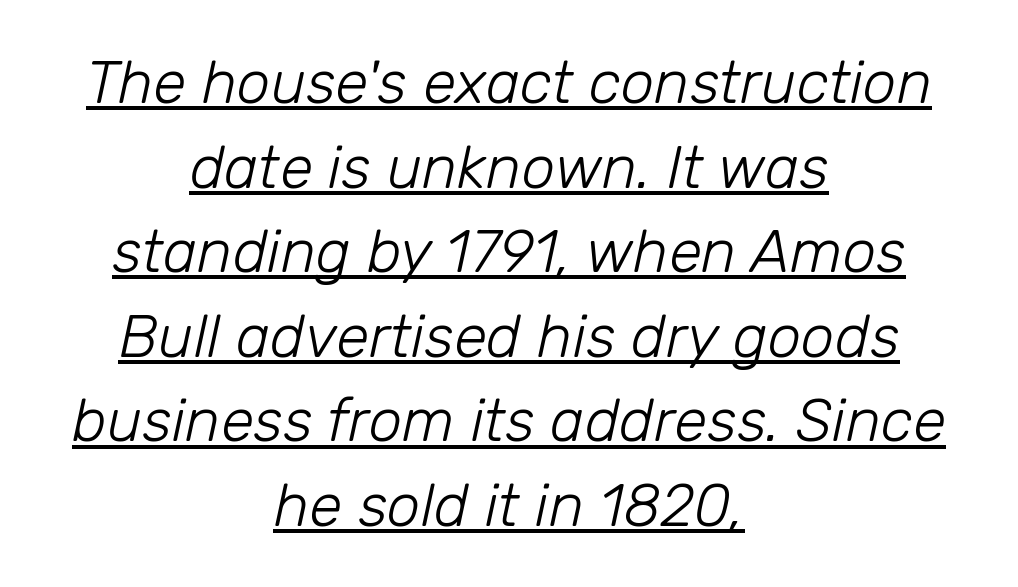
The image shows 60 px light type, italic (leaning right); set centered, normal line spacing (1.41x), normal letter spacing, underlined; low stroke contrast and a medium x-height.
